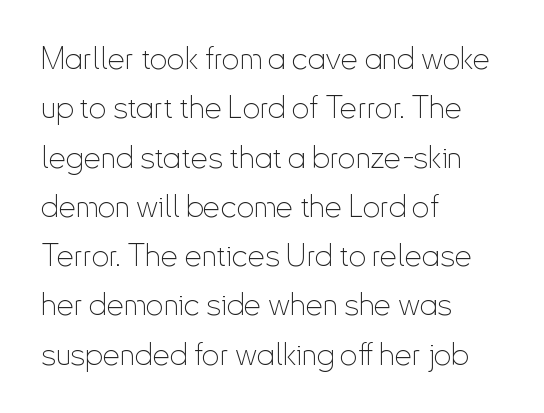
{"serif": "no", "italic": "no", "bold": "no", "weight": "thin", "width": "condensed", "stroke_contrast": "low", "x_height": "small", "monospaced": "no", "underline": "no", "align": "left", "line_spacing": "normal", "line_spacing_ratio": 1.59, "letter_spacing": "normal", "letter_spacing_em": 0.0, "glyph_px": 31}
